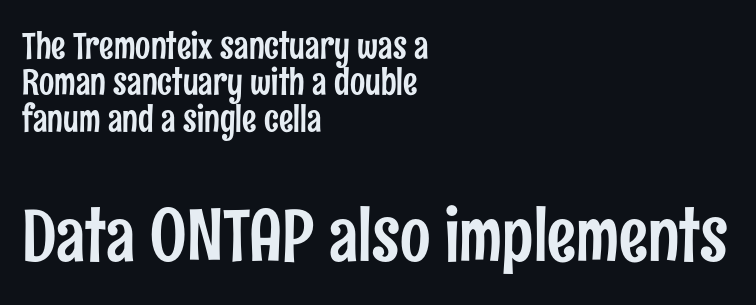
Q: Is the text italic (slanted)? A: No, it is upright.
Q: Is the typeface a serif or a sans-serif typeface? A: Sans-serif.
Q: Is the text underlined? A: No.
Q: How is the paragraph aligned? A: Left-aligned.
Q: Is the spacing between letters normal or unusually wide? A: Normal.
Q: Is the spacing between lines tight, normal or loose? A: Tight.
Q: Which block of text is set in a larger size, the first (top) or the second (bottom)? A: The second (bottom) one.
Q: Width (condensed, normal, or wide)? A: Condensed.
Q: Stroke contrast? A: Low.
Q: x-height? A: Medium.
Q: Monospaced? A: No.
